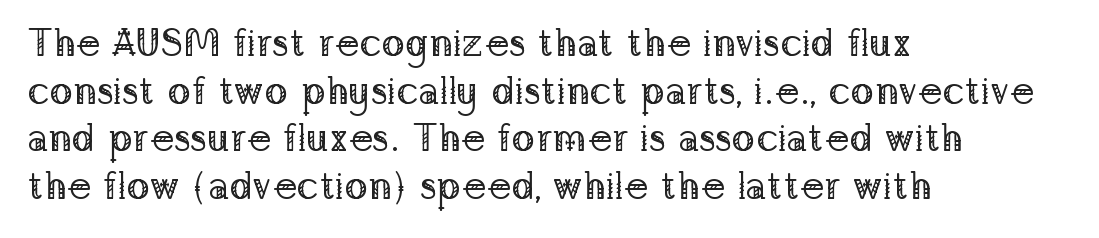
Caption: face not bold, strokes unweighted. The area under the type is left untouched. The passage is arranged the way most books set body copy — flush left. I'd call this a serif setting — the letters wear small feet.
